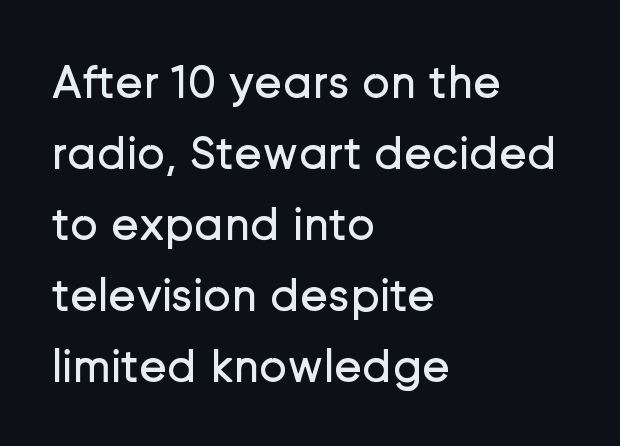
Q: Is the text bold? A: No.
Q: Is the text italic (slanted)? A: No, it is upright.
Q: Is the typeface a serif or a sans-serif typeface? A: Sans-serif.
Q: Is the text underlined? A: No.
Q: How is the paragraph aligned? A: Left-aligned.
Q: Is the spacing between letters normal or unusually wide? A: Normal.
Q: Is the spacing between lines tight, normal or loose? A: Normal.
Q: Width (condensed, normal, or wide)? A: Normal.
Q: Stroke contrast? A: Low.
Q: x-height? A: Medium.
Q: Monospaced? A: No.
